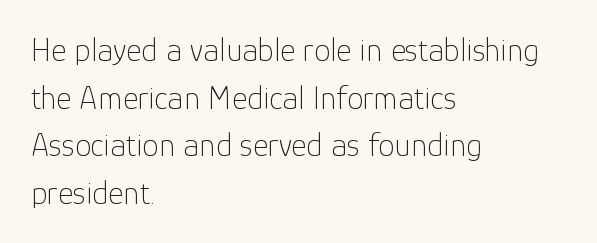
Looks like regular typesetting: each glyph gets only the width it needs. The axis of the letterforms is exactly vertical. Inter-character spacing is left at the font's built-in metrics. Compared with typical paragraphs, the rows here are spaced about the same. Each line starts at the same left margin while the right side varies. Rule under the text: the space is simply empty.
